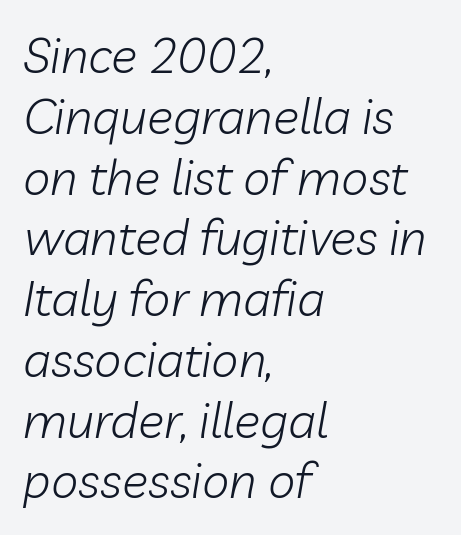
Each stroke keeps to a modest, everyday thickness or less. Notice how the passage keeps a crisp vertical edge on the left only. How are the letters spaced? Ordinarily, with no added tracking. Characters are canted at an angle relative to the baseline's perpendicular. Descender tails drop into unmarked territory.
